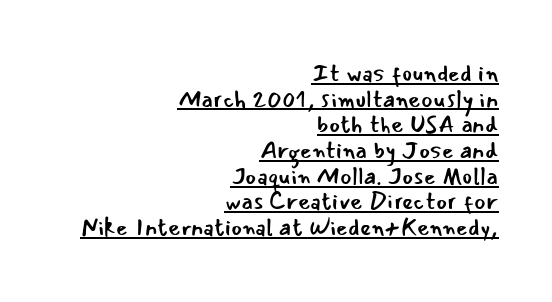
Every character sits straight up, as roman type does. Horizontal alignment here is rightward, an uncommon choice for prose. These lines keep a tight, regular rhythm from letter to letter. Unbolded letterforms with no extra heft. Every word sits above its own underline. The passage shown stacks its lines with hardly any gap.
